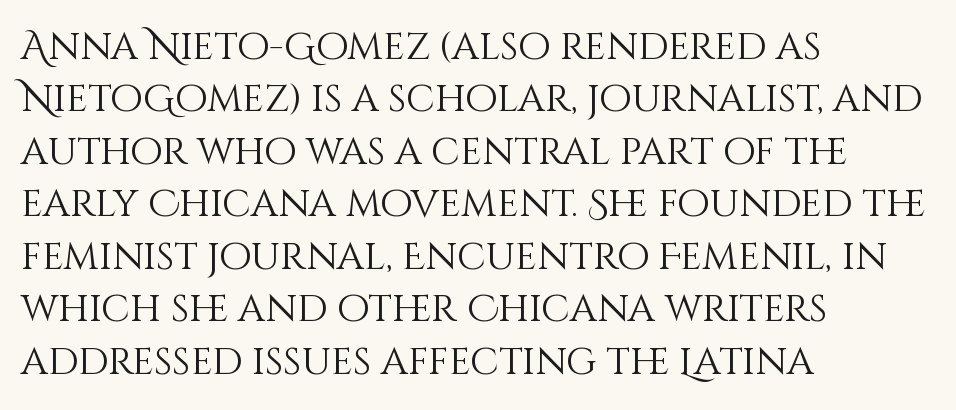
You could not count columns in this text — the font is proportionally spaced. Quick note: underline off. The passage shown stacks its lines at a standard gap. The cut favours lightness, reaching ordinary text weight at its darkest. The paragraph has a hard left edge and a soft right edge. Is there any slant? The stems are plumb.
